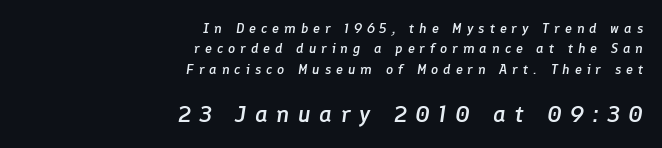
Q: Is the text bold? A: Semi-bold.
Q: Is the text italic (slanted)? A: Yes, it leans right by about 8 degrees.
Q: Is the text underlined? A: No.
Q: How is the paragraph aligned? A: Right-aligned.
Q: Is the spacing between letters normal or unusually wide? A: Unusually wide.
Q: Is the spacing between lines tight, normal or loose? A: Normal.
Q: Which block of text is set in a larger size, the first (top) or the second (bottom)? A: The second (bottom) one.
